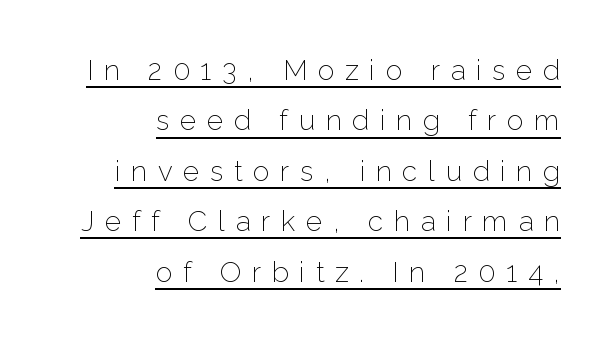
{"serif": "no", "italic": "no", "bold": "no", "weight": "light", "width": "normal", "stroke_contrast": "low", "x_height": "medium", "monospaced": "no", "underline": "yes", "align": "right", "line_spacing_ratio": 1.8, "letter_spacing": "wide", "letter_spacing_em": 0.38, "glyph_px": 28}
